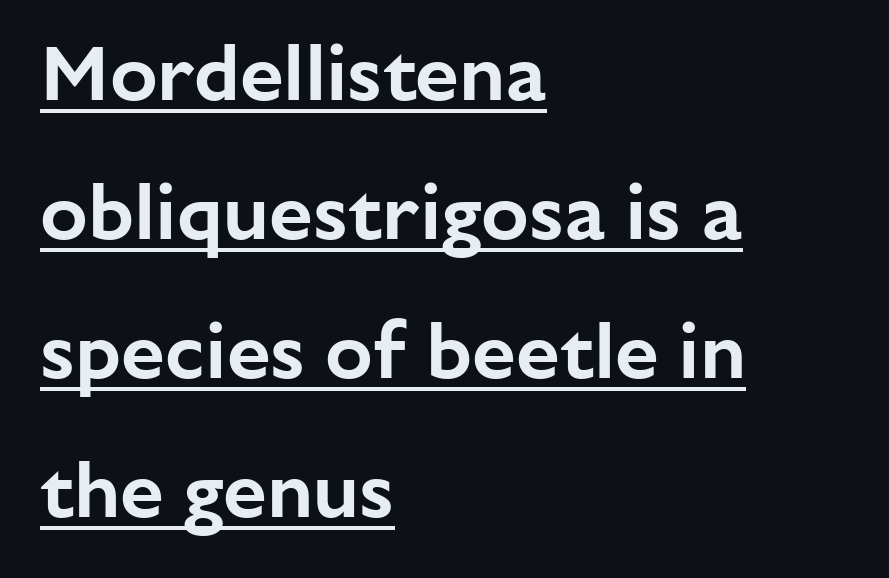
{"serif": "no", "italic": "no", "width": "normal", "stroke_contrast": "low", "x_height": "medium", "monospaced": "no", "underline": "yes", "align": "left", "line_spacing_ratio": 1.76, "letter_spacing": "normal", "letter_spacing_em": 0.0, "glyph_px": 79}
